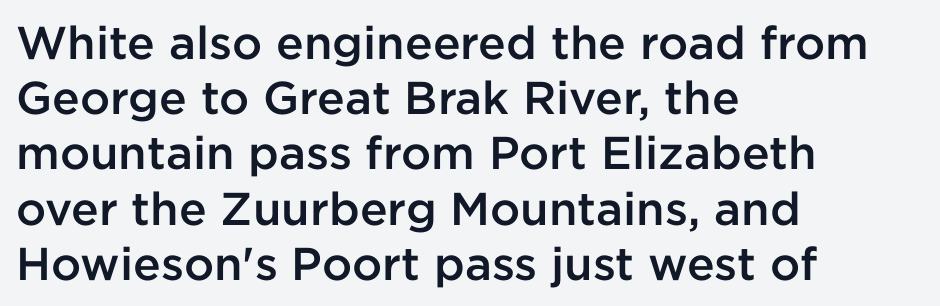
Q: Is the text bold? A: Semi-bold.
Q: Is the text italic (slanted)? A: No, it is upright.
Q: Is the typeface a serif or a sans-serif typeface? A: Sans-serif.
Q: Is the text underlined? A: No.
Q: How is the paragraph aligned? A: Left-aligned.
Q: Is the spacing between letters normal or unusually wide? A: Normal.
Q: Width (condensed, normal, or wide)? A: Normal.
Q: Stroke contrast? A: Low.
Q: x-height? A: Medium.
Q: Monospaced? A: No.
